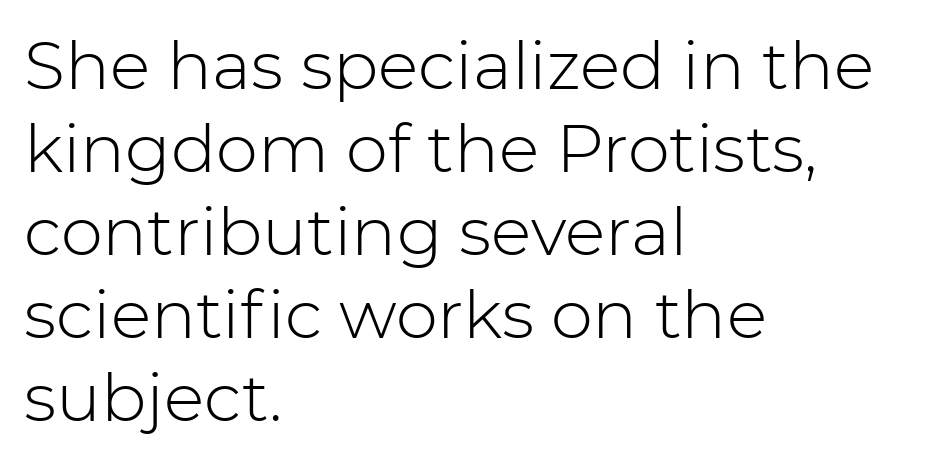
Q: Is the text bold? A: No.
Q: Is the text italic (slanted)? A: No, it is upright.
Q: Is the typeface a serif or a sans-serif typeface? A: Sans-serif.
Q: Is the text underlined? A: No.
Q: How is the paragraph aligned? A: Left-aligned.
Q: Is the spacing between letters normal or unusually wide? A: Normal.
Q: Width (condensed, normal, or wide)? A: Normal.
Q: Stroke contrast? A: Low.
Q: x-height? A: Medium.
Q: Monospaced? A: No.
